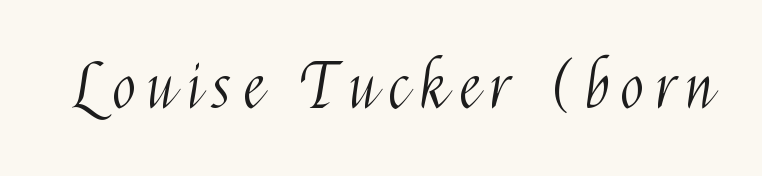
The zone under the glyphs is completely vacant. Think standard paragraph weight, or any step lighter than that. Does the type have serifs? No, each stem ends abruptly.
